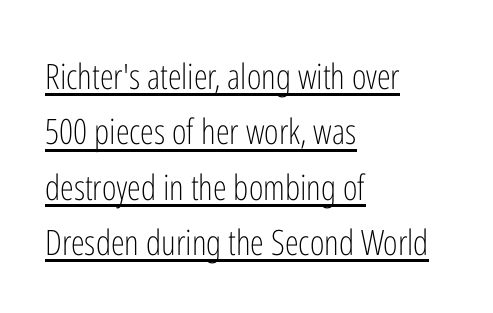
The block of text has a typical density, with ordinary space between rows. When letters stand straight like this, we call the style roman or upright. This rendering leaves character spacing at its baseline value. The text was rendered using a sans face with plain stroke endings.
